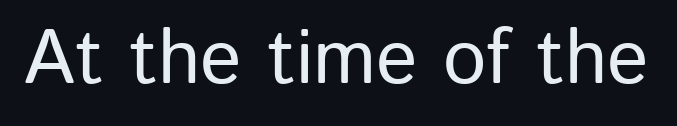
Between one letter and the next there's only the usual sliver of space. Is this a sans? Yes — the strokes have no serifs. This rendering features lettering with no underline. This is the regular roman posture of the typeface. Each letter keeps its own natural width here, so spacing adapts to shape.
